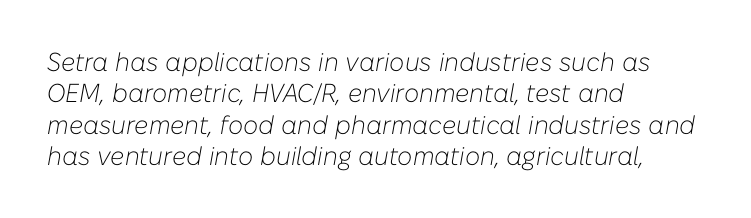
{"italic": "yes", "lean": "right", "slant_degrees": 10, "bold": "no", "underline": "no", "align": "left", "line_spacing_ratio": 1.21, "letter_spacing": "normal", "letter_spacing_em": 0.0, "glyph_px": 26}
